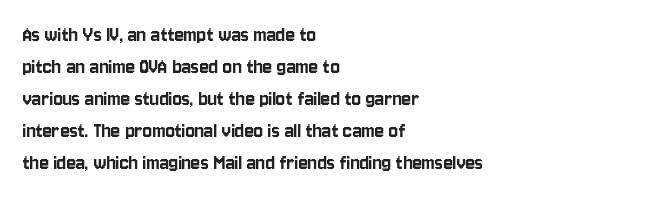
Q: Is the text italic (slanted)? A: No, it is upright.
Q: Is the text underlined? A: No.
Q: How is the paragraph aligned? A: Left-aligned.
Q: Is the spacing between letters normal or unusually wide? A: Normal.
Q: Is the spacing between lines tight, normal or loose? A: Normal.
